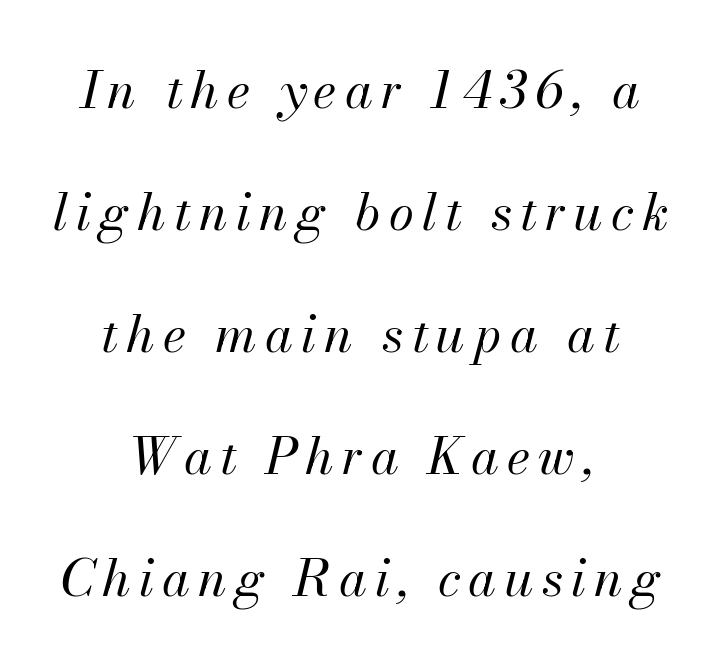
Q: Is the text bold? A: No.
Q: Is the text italic (slanted)? A: Yes, it leans right by about 13 degrees.
Q: Is the text underlined? A: No.
Q: How is the paragraph aligned? A: Centered.
Q: Is the spacing between lines tight, normal or loose? A: Loose.
Q: Width (condensed, normal, or wide)? A: Normal.
Q: Stroke contrast? A: Medium.
Q: x-height? A: Small.
Q: Monospaced? A: No.
